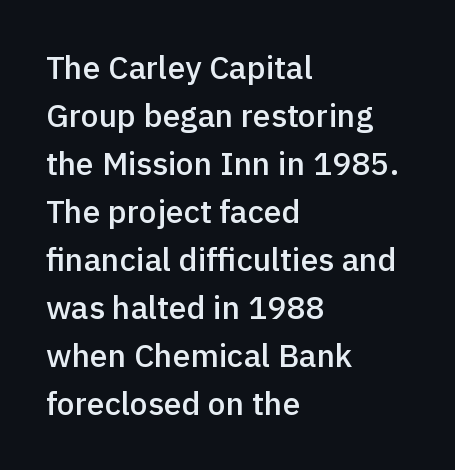
The image shows 32 px semibold sans-serif type, upright; set left-aligned, normal line spacing (1.5x), normal letter spacing, not underlined; a medium x-height.
